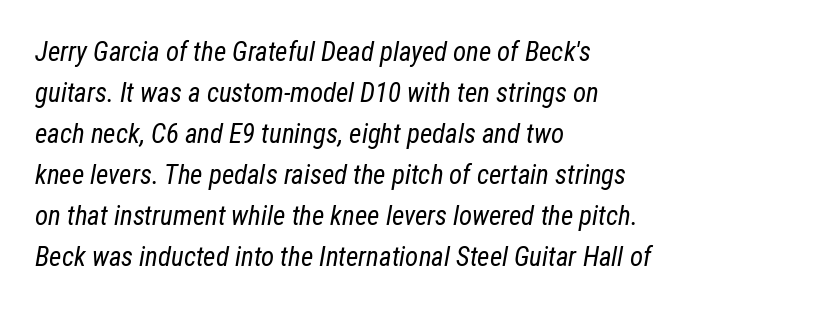
Q: Is the text bold? A: No.
Q: Is the text italic (slanted)? A: Yes, it leans right by about 12 degrees.
Q: Is the text underlined? A: No.
Q: How is the paragraph aligned? A: Left-aligned.
Q: Is the spacing between letters normal or unusually wide? A: Normal.
Q: Is the spacing between lines tight, normal or loose? A: Normal.
